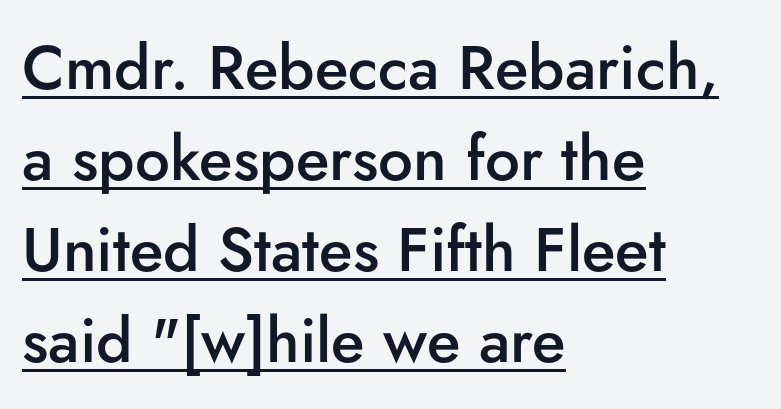
Q: Is the text bold? A: Semi-bold.
Q: Is the text italic (slanted)? A: No, it is upright.
Q: Is the typeface a serif or a sans-serif typeface? A: Sans-serif.
Q: Is the text underlined? A: Yes.
Q: How is the paragraph aligned? A: Left-aligned.
Q: Is the spacing between letters normal or unusually wide? A: Normal.
Q: Is the spacing between lines tight, normal or loose? A: Normal.
Q: Width (condensed, normal, or wide)? A: Normal.
Q: Stroke contrast? A: Low.
Q: x-height? A: Small.
Q: Monospaced? A: No.
